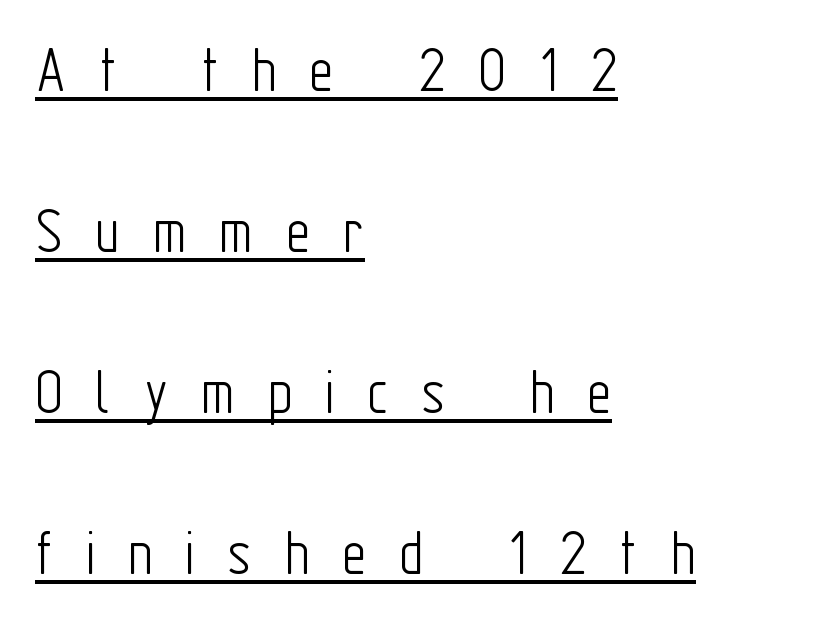
{"serif": "no", "italic": "no", "bold": "no", "weight": "light", "width": "condensed", "stroke_contrast": "low", "x_height": "medium", "monospaced": "no", "underline": "yes", "align": "left", "line_spacing": "loose", "line_spacing_ratio": 2.37, "letter_spacing": "wide", "letter_spacing_em": 0.48, "glyph_px": 68}
